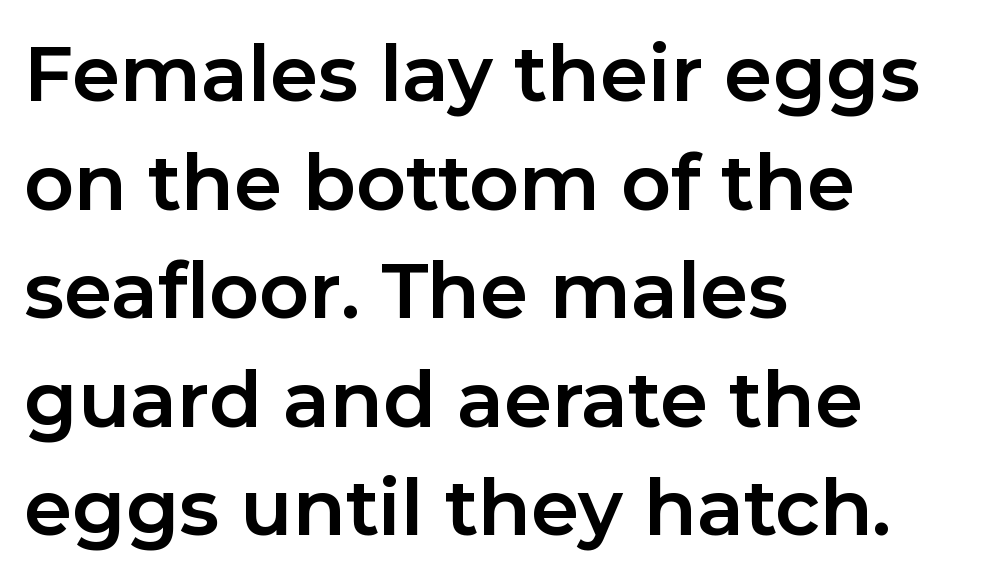
{"serif": "no", "italic": "no", "bold": "yes", "weight": "bold", "width": "normal", "stroke_contrast": "low", "x_height": "medium", "monospaced": "no", "underline": "no", "align": "left", "line_spacing": "normal", "line_spacing_ratio": 1.41, "letter_spacing": "normal", "letter_spacing_em": 0.0, "glyph_px": 77}
